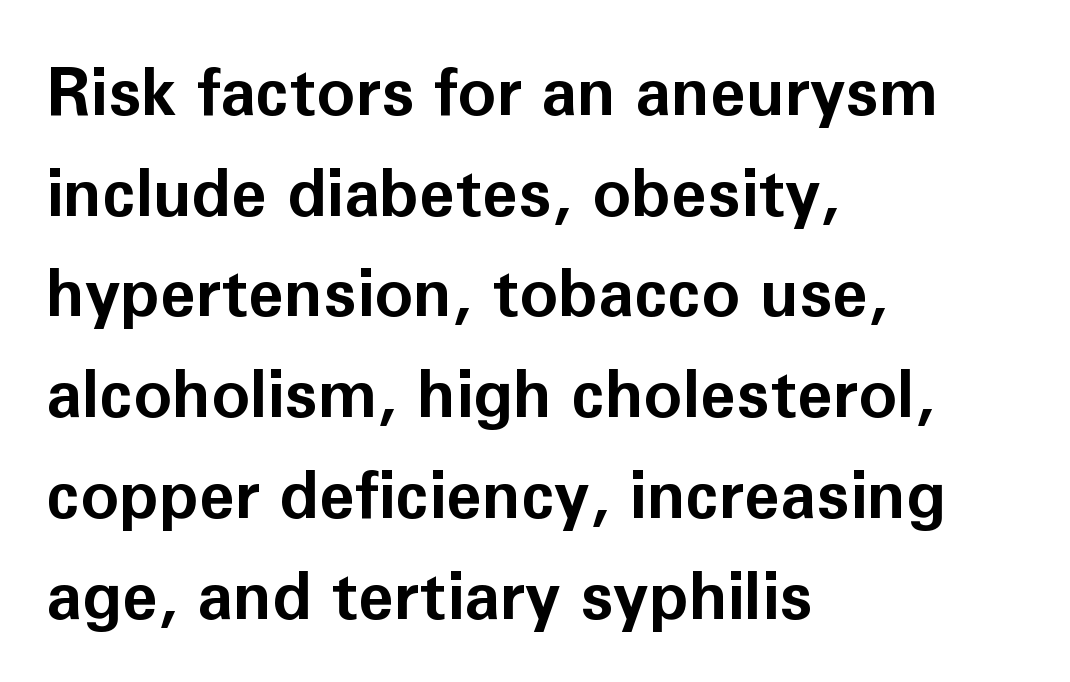
Q: Is the text bold? A: Yes.
Q: Is the text italic (slanted)? A: No, it is upright.
Q: Is the typeface a serif or a sans-serif typeface? A: Sans-serif.
Q: Is the text underlined? A: No.
Q: How is the paragraph aligned? A: Left-aligned.
Q: Is the spacing between letters normal or unusually wide? A: Normal.
Q: Is the spacing between lines tight, normal or loose? A: Normal.
Q: Width (condensed, normal, or wide)? A: Normal.
Q: Stroke contrast? A: Low.
Q: x-height? A: Medium.
Q: Monospaced? A: No.
